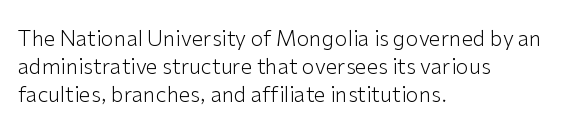
{"italic": "no", "bold": "no", "underline": "no", "align": "left", "line_spacing": "normal", "line_spacing_ratio": 1.34, "letter_spacing": "normal", "letter_spacing_em": 0.0, "glyph_px": 21}
